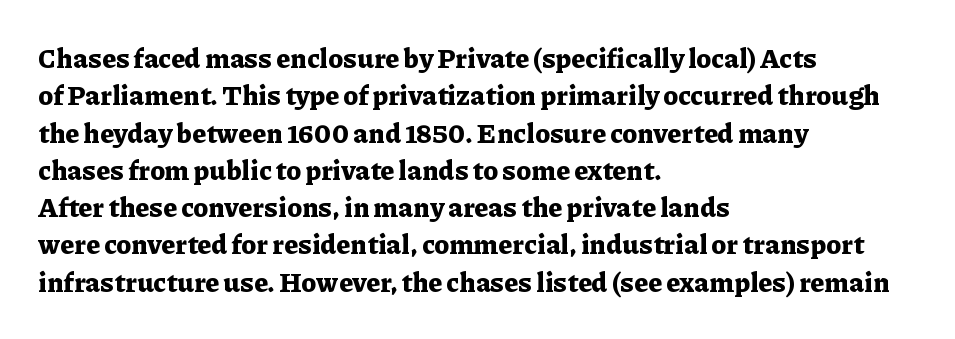
{"italic": "no", "bold": "yes", "underline": "no", "align": "left", "line_spacing": "normal", "line_spacing_ratio": 1.38, "letter_spacing": "normal", "letter_spacing_em": 0.0, "glyph_px": 27}
